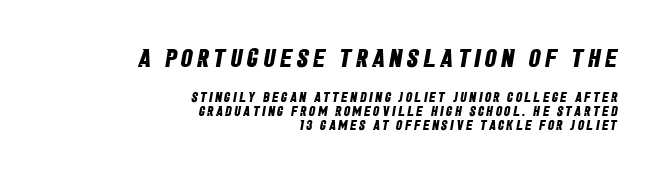
The font is running at its bold setting. The face used here appears at its bigger size in the upper chunk. The vertical gap from one line to the next is small. Line ends are locked; line starts wander.
